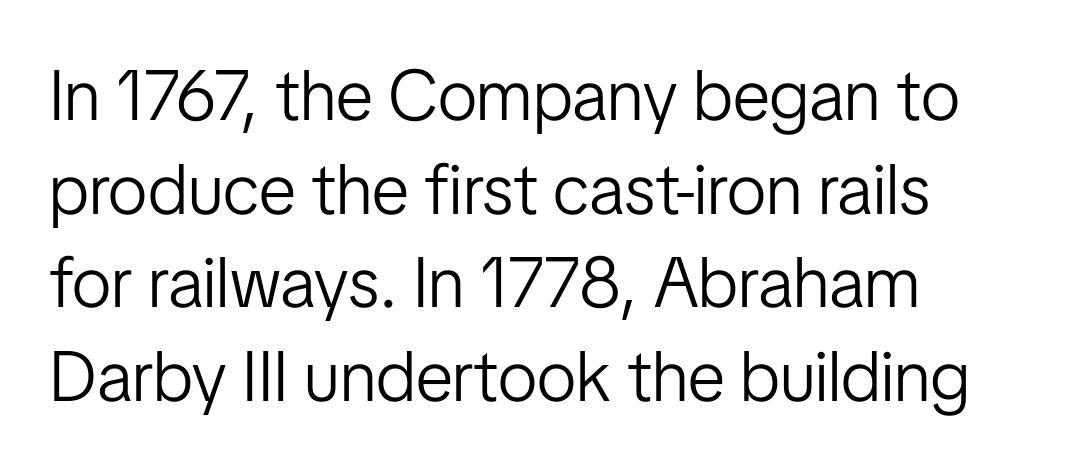
Glance below the letters and you will spot only blank space. Alignment: flush left. I'd call this a sans setting — the letters go barefoot. Compared with typical paragraphs, the rows here are spaced about the same.
